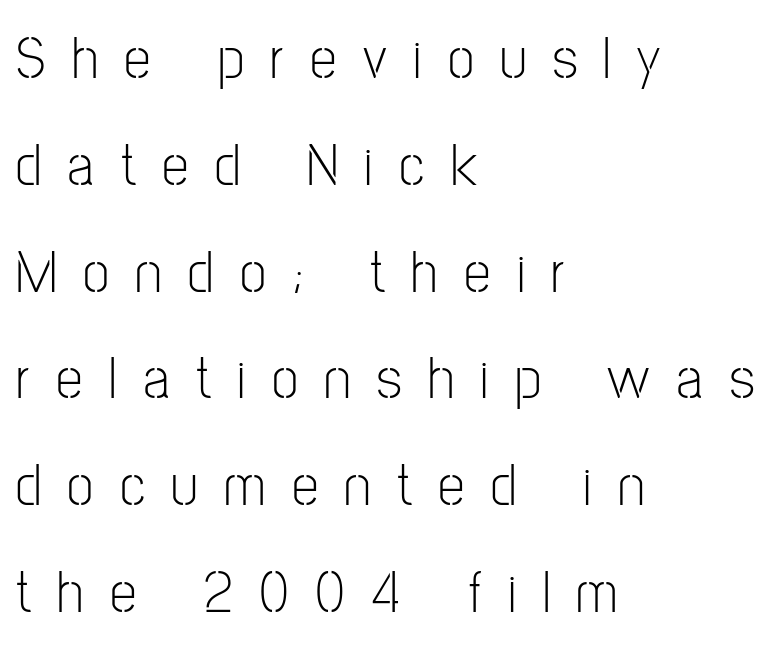
Glyph-to-glyph distance is far greater than everyday printed text. Note the varied advance widths — an 'i' is clearly narrower than an 'm'. Unmarked baselines from the first word to the last. The rag falls on the right side of this text block. Italic? Not at all — the glyphs are vertical.
